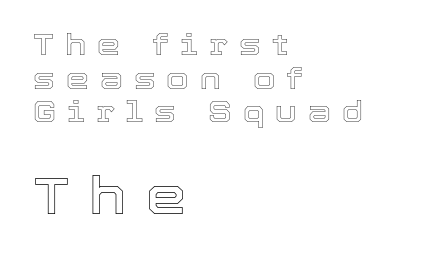
The letters in the lower block stand taller than those in the block above. The tracking reads as deliberately expanded to a designer's eye. Characters remain perfectly vertical along every line. Is this a fixed-width face? No — the glyphs have proportional, varying widths. Where is the straight margin? On the left.
